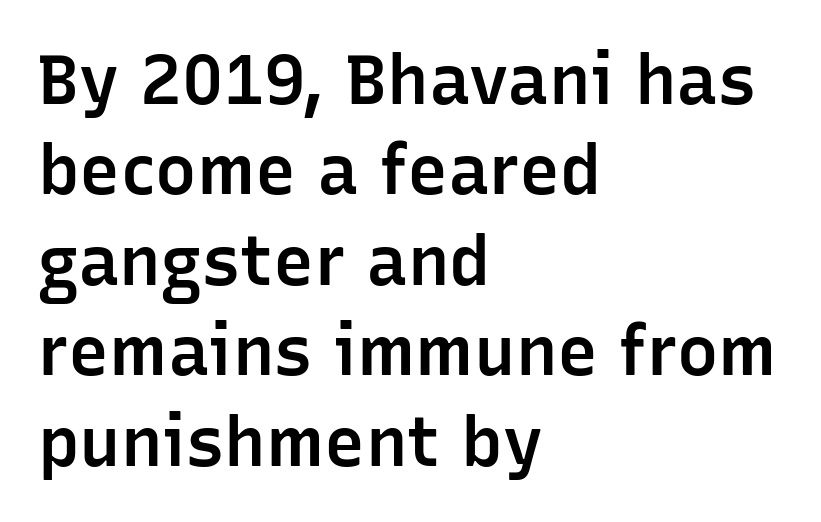
Semibold letterforms, between regular and bold. Vertically, the passage feels balanced, rows spaced as you'd expect. Look at the bottom of the vertical strokes: they stop flat, with no serifs. This rendering uses left alignment, leaving the right contour irregular.
